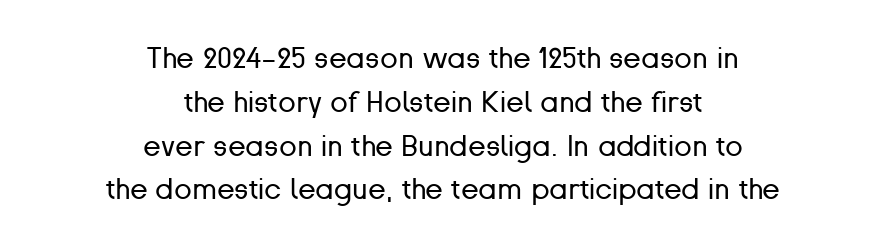
A typesetter would call this proportional, since set widths differ per character. This rendering uses center alignment, leaving both contours irregular but symmetric. The font sits on the lighter half of the weight spectrum, regular included. Are there feet on the stems? There aren't — it's a sans.
